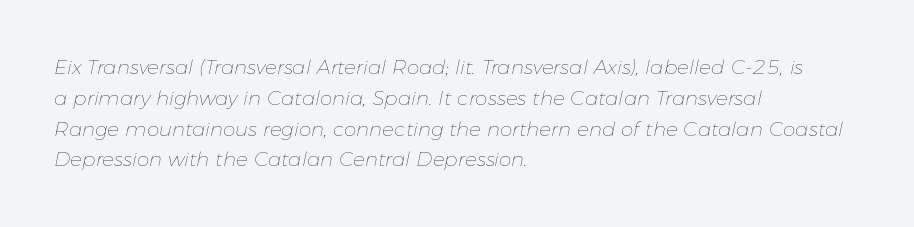
Q: Is the text bold? A: No.
Q: Is the text italic (slanted)? A: Yes, it leans right by about 11 degrees.
Q: Is the text underlined? A: No.
Q: How is the paragraph aligned? A: Left-aligned.
Q: Is the spacing between letters normal or unusually wide? A: Normal.
Q: Is the spacing between lines tight, normal or loose? A: Normal.
